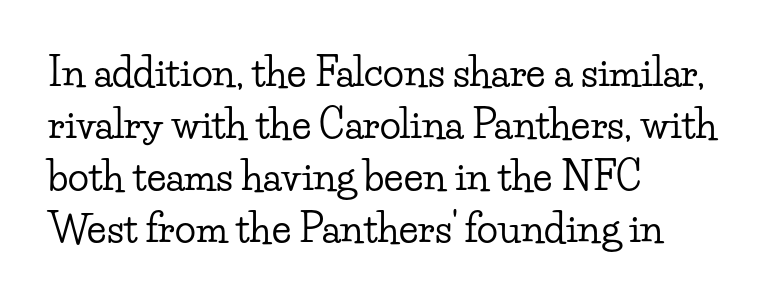
The image shows 39 px wide serif type, upright; set left-aligned, normal line spacing (1.33x), normal letter spacing, not underlined; low stroke contrast and a small x-height.
